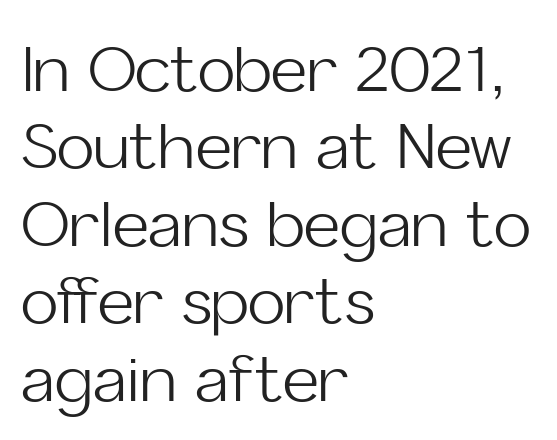
{"serif": "no", "italic": "no", "bold": "no", "weight": "light", "width": "normal", "stroke_contrast": "low", "x_height": "medium", "monospaced": "no", "underline": "no", "align": "left", "line_spacing_ratio": 1.23, "letter_spacing": "normal", "letter_spacing_em": 0.0, "glyph_px": 63}
